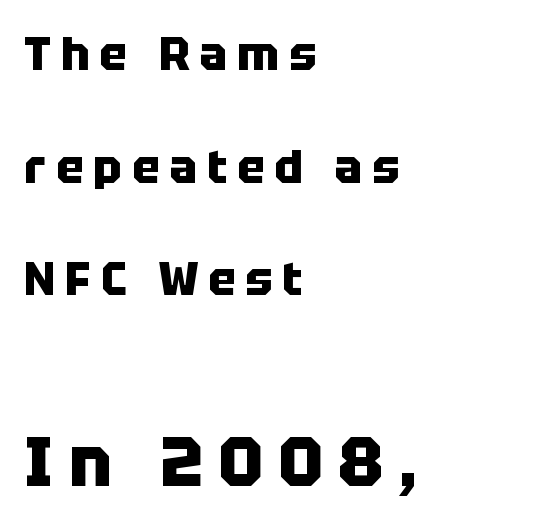
Q: Is the text bold? A: Yes.
Q: Is the text italic (slanted)? A: No, it is upright.
Q: Is the typeface a serif or a sans-serif typeface? A: Sans-serif.
Q: Is the text underlined? A: No.
Q: How is the paragraph aligned? A: Left-aligned.
Q: Is the spacing between letters normal or unusually wide? A: Unusually wide.
Q: Is the spacing between lines tight, normal or loose? A: Loose.
Q: Which block of text is set in a larger size, the first (top) or the second (bottom)? A: The second (bottom) one.
Q: Width (condensed, normal, or wide)? A: Normal.
Q: Stroke contrast? A: Low.
Q: x-height? A: Large.
Q: Monospaced? A: No.
